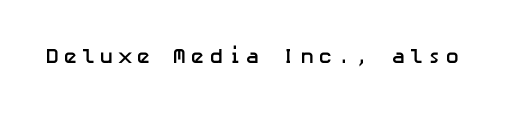
The image shows 21 px bold type, upright; set unusually wide letter spacing (+0.2 em), not underlined.
